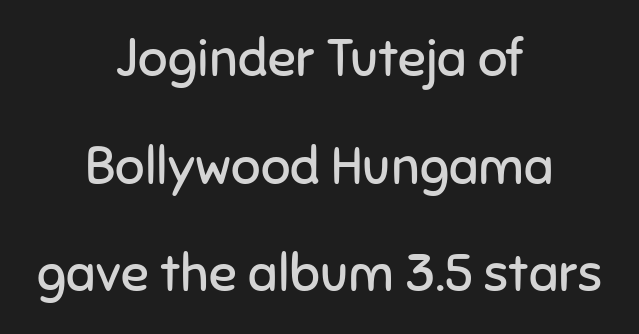
Q: Is the text bold? A: No.
Q: Is the text italic (slanted)? A: No, it is upright.
Q: Is the typeface a serif or a sans-serif typeface? A: Sans-serif.
Q: Is the text underlined? A: No.
Q: How is the paragraph aligned? A: Centered.
Q: Is the spacing between letters normal or unusually wide? A: Normal.
Q: Is the spacing between lines tight, normal or loose? A: Loose.
Q: Width (condensed, normal, or wide)? A: Normal.
Q: Stroke contrast? A: Low.
Q: x-height? A: Medium.
Q: Monospaced? A: No.
